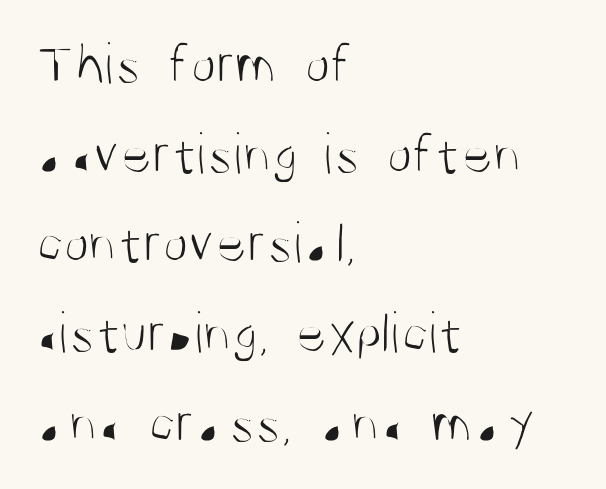
Classification — sans serif. The rendering anchors every line to the left-hand side. The letters sit at their default tracking, neither squeezed nor spread. This is not heavy type; no bold has been used. This is the regular roman posture of the typeface. Note the varied advance widths — an 'i' is clearly narrower than an 'm'.
